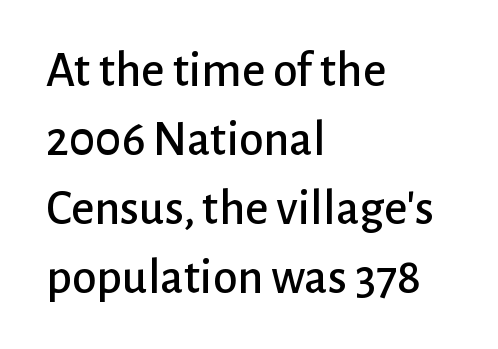
{"serif": "no", "italic": "no", "width": "normal", "stroke_contrast": "low", "x_height": "medium", "monospaced": "no", "underline": "no", "align": "left", "line_spacing": "normal", "line_spacing_ratio": 1.38, "letter_spacing": "normal", "letter_spacing_em": 0.0, "glyph_px": 50}
